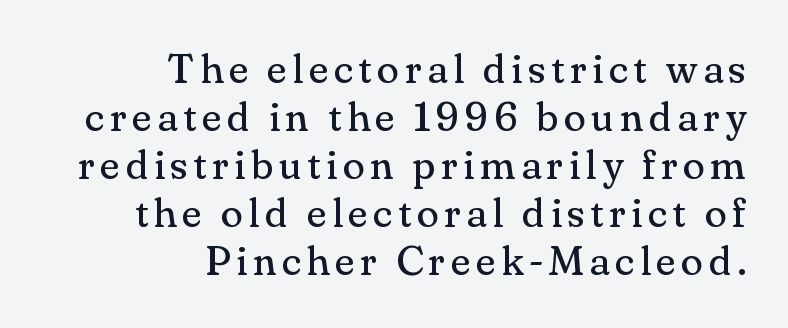
{"serif": "yes", "italic": "no", "bold": "no", "weight": "regular", "width": "normal", "stroke_contrast": "medium", "x_height": "small", "monospaced": "no", "underline": "no", "align": "right", "line_spacing_ratio": 1.17, "glyph_px": 41}
